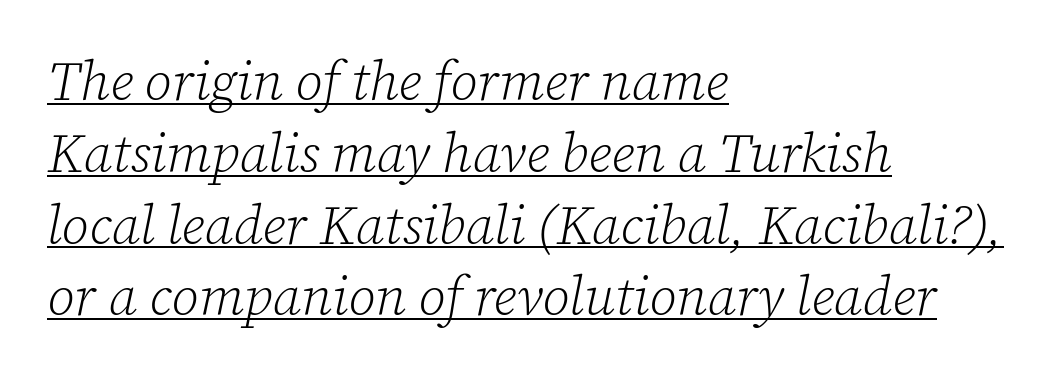
{"serif": "yes", "italic": "yes", "lean": "right", "slant_degrees": 12, "bold": "no", "weight": "light", "width": "normal", "stroke_contrast": "low", "x_height": "medium", "monospaced": "no", "underline": "yes", "align": "left", "line_spacing": "normal", "line_spacing_ratio": 1.33, "letter_spacing": "normal", "letter_spacing_em": 0.0, "glyph_px": 54}
